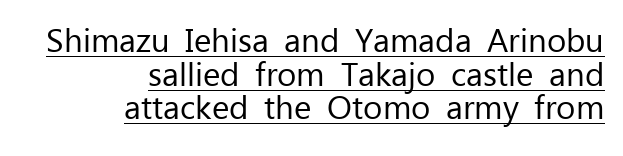
The image shows 33 px regular-weight sans-serif type, upright; set right-aligned, tight line spacing (1.02x), normal letter spacing, underlined; low stroke contrast and a medium x-height.
